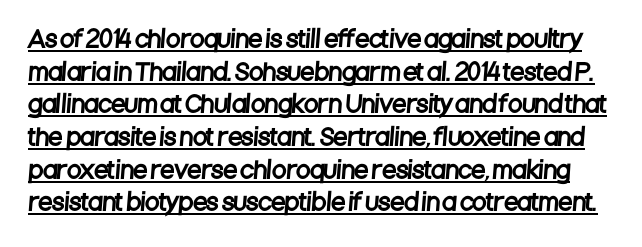
The image shows 23 px text type; set normal line spacing (1.42x), normal letter spacing, underlined.
